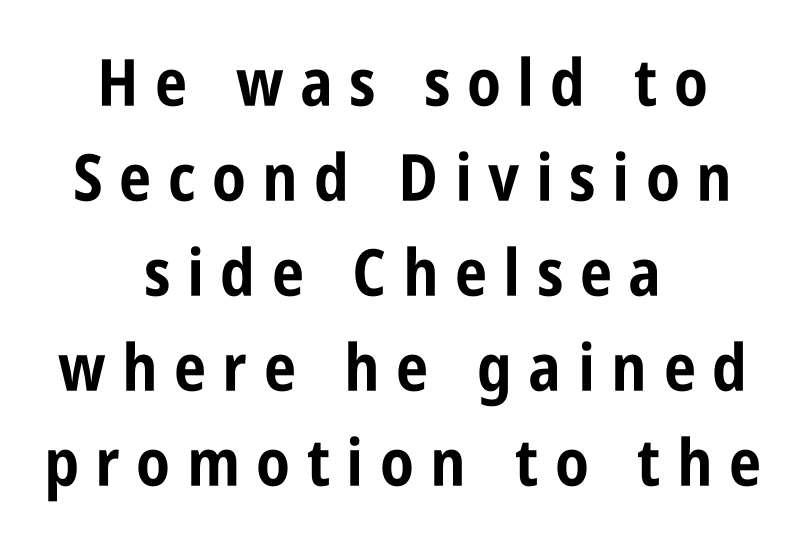
Q: Is the text bold? A: Yes.
Q: Is the text italic (slanted)? A: No, it is upright.
Q: Is the typeface a serif or a sans-serif typeface? A: Sans-serif.
Q: Is the text underlined? A: No.
Q: How is the paragraph aligned? A: Centered.
Q: Is the spacing between letters normal or unusually wide? A: Unusually wide.
Q: Is the spacing between lines tight, normal or loose? A: Normal.
Q: Width (condensed, normal, or wide)? A: Condensed.
Q: Stroke contrast? A: Low.
Q: x-height? A: Large.
Q: Monospaced? A: No.
